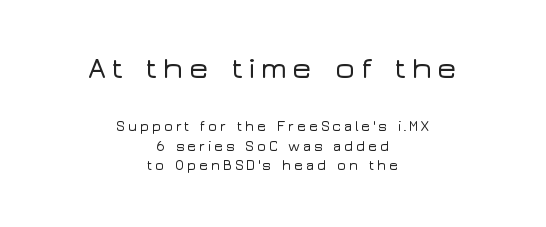
Q: Is the text italic (slanted)? A: No, it is upright.
Q: Is the typeface a serif or a sans-serif typeface? A: Sans-serif.
Q: Is the text underlined? A: No.
Q: How is the paragraph aligned? A: Centered.
Q: Is the spacing between lines tight, normal or loose? A: Normal.
Q: Which block of text is set in a larger size, the first (top) or the second (bottom)? A: The first (top) one.
Q: Width (condensed, normal, or wide)? A: Wide.
Q: Stroke contrast? A: Low.
Q: x-height? A: Medium.
Q: Monospaced? A: No.
